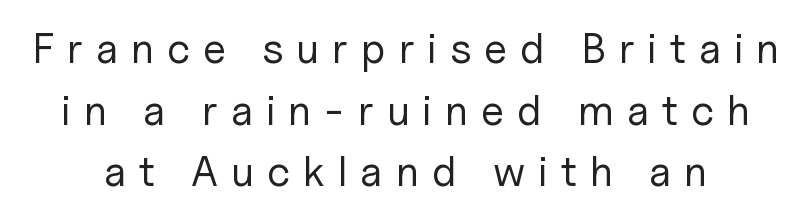
{"serif": "no", "italic": "no", "bold": "no", "weight": "regular", "width": "normal", "stroke_contrast": "low", "x_height": "medium", "monospaced": "no", "underline": "no", "line_spacing": "normal", "line_spacing_ratio": 1.47, "letter_spacing": "wide", "letter_spacing_em": 0.31, "glyph_px": 42}
